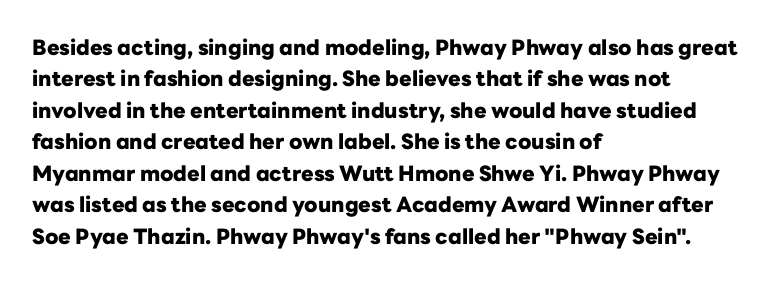
The image shows 21 px bold type, upright; set left-aligned, normal line spacing (1.5x), normal letter spacing, not underlined.
